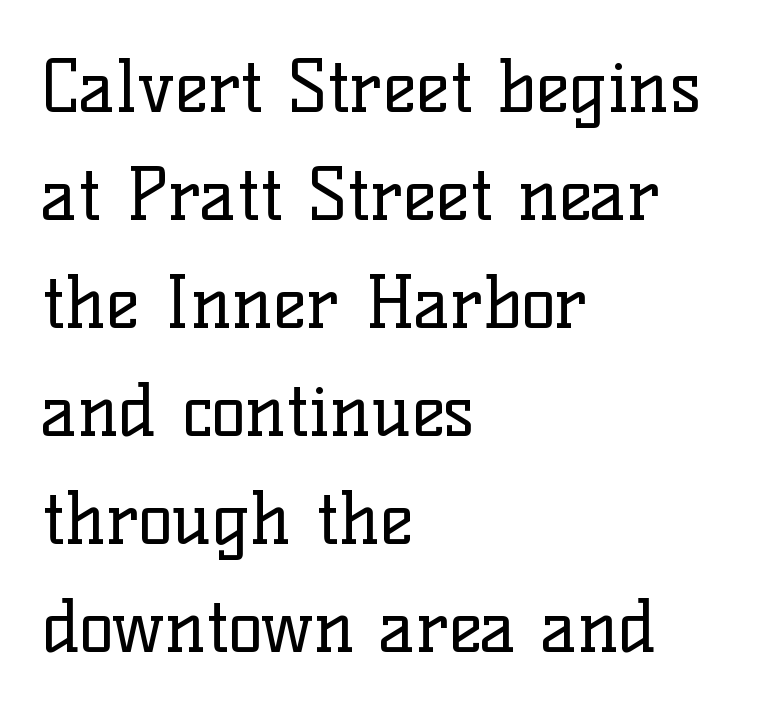
The image shows 72 px regular-weight serif type, upright; set left-aligned, normal line spacing (1.5x), normal letter spacing, not underlined; low stroke contrast and a medium x-height.
